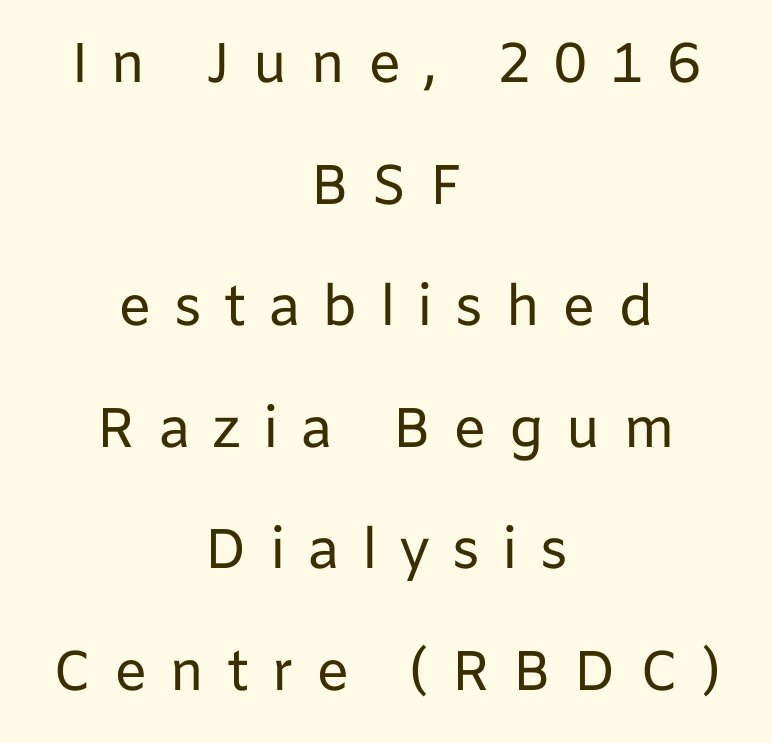
Q: Is the text bold? A: No.
Q: Is the text italic (slanted)? A: No, it is upright.
Q: Is the typeface a serif or a sans-serif typeface? A: Sans-serif.
Q: Is the text underlined? A: No.
Q: How is the paragraph aligned? A: Centered.
Q: Is the spacing between letters normal or unusually wide? A: Unusually wide.
Q: Is the spacing between lines tight, normal or loose? A: Loose.
Q: Width (condensed, normal, or wide)? A: Normal.
Q: Stroke contrast? A: Low.
Q: x-height? A: Medium.
Q: Monospaced? A: No.
